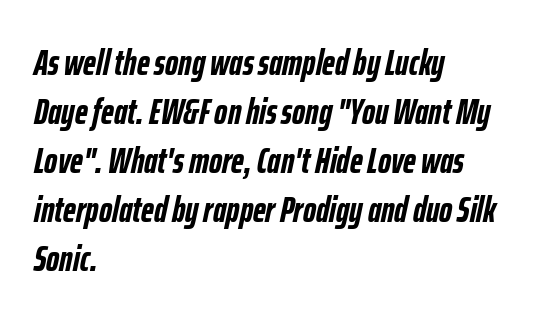
The image shows 36 px semibold, condensed type, italic (leaning right); set left-aligned, normal line spacing (1.36x), normal letter spacing, not underlined; low stroke contrast and a medium x-height.
